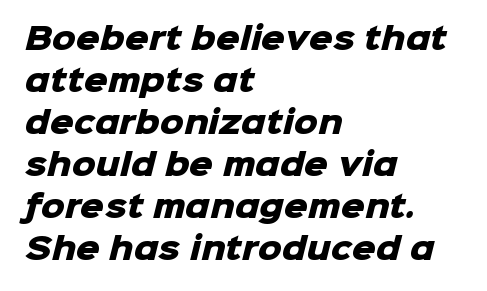
The image shows 30 px heavy sans-serif type; set left-aligned, normal line spacing (1.4x), normal letter spacing, not underlined; low stroke contrast and a medium x-height.
